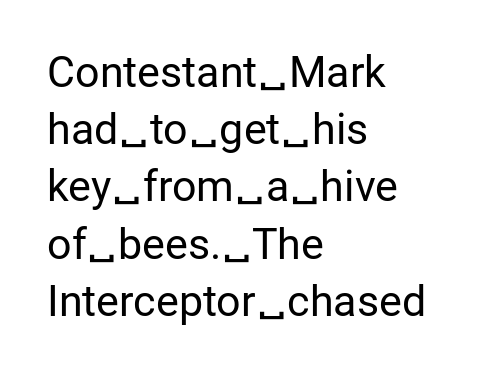
{"serif": "no", "italic": "no", "bold": "no", "weight": "regular", "width": "normal", "stroke_contrast": "low", "x_height": "medium", "monospaced": "no", "underline": "no", "align": "left", "line_spacing": "normal", "line_spacing_ratio": 1.33, "letter_spacing": "normal", "letter_spacing_em": 0.0, "glyph_px": 43}
